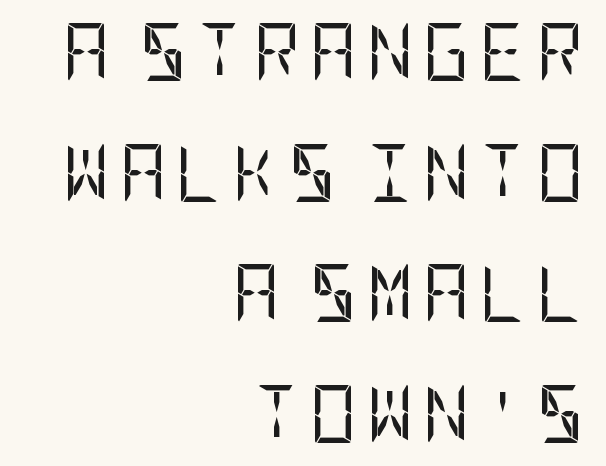
Q: Is the text bold? A: No.
Q: Is the text italic (slanted)? A: No, it is upright.
Q: Is the typeface a serif or a sans-serif typeface? A: Sans-serif.
Q: Is the text underlined? A: No.
Q: How is the paragraph aligned? A: Right-aligned.
Q: Is the spacing between lines tight, normal or loose? A: Loose.
Q: Width (condensed, normal, or wide)? A: Condensed.
Q: Stroke contrast? A: Low.
Q: x-height? A: Large.
